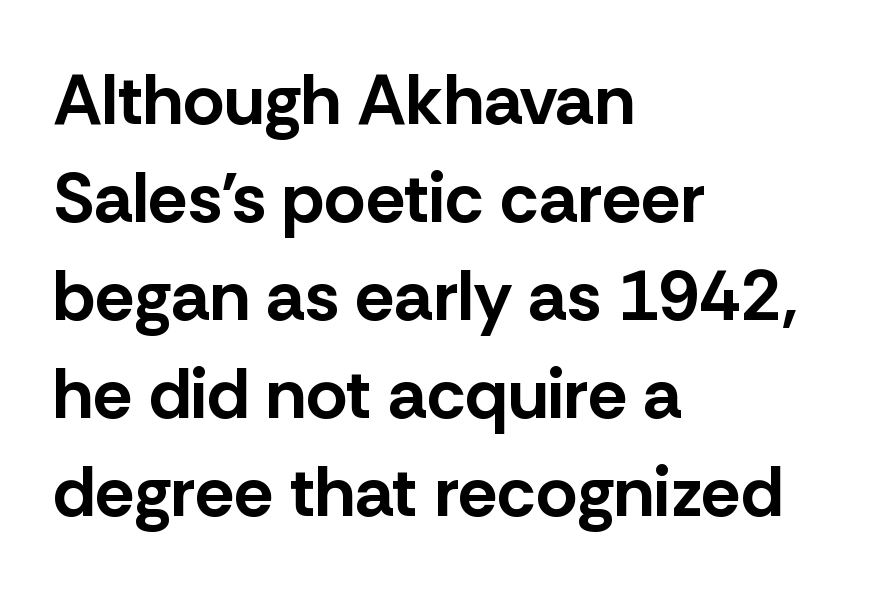
Posture: vertical. The rows are spaced the way most documents space them. Emphasis by weight is at full strength: bold. Which margin do the lines hug? The left one — the right edge is uneven. You could not count columns in this text — the font is proportionally spaced.
